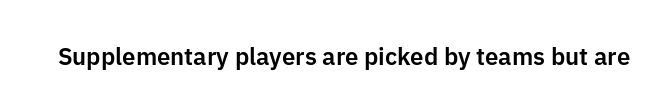
The image shows 24 px text type, upright; set normal letter spacing, not underlined.
